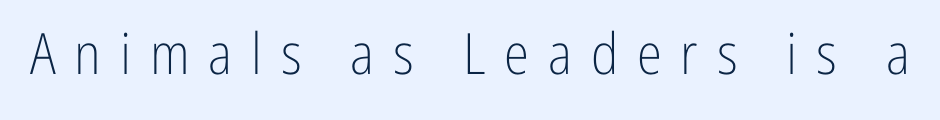
Q: Is the text bold? A: No.
Q: Is the text italic (slanted)? A: No, it is upright.
Q: Is the typeface a serif or a sans-serif typeface? A: Sans-serif.
Q: Is the text underlined? A: No.
Q: Is the spacing between letters normal or unusually wide? A: Unusually wide.
Q: Width (condensed, normal, or wide)? A: Condensed.
Q: Stroke contrast? A: Low.
Q: x-height? A: Medium.
Q: Monospaced? A: No.
